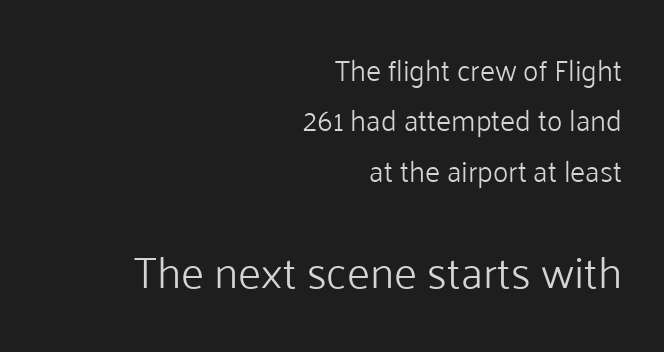
Q: Is the text bold? A: No.
Q: Is the text italic (slanted)? A: No, it is upright.
Q: Is the typeface a serif or a sans-serif typeface? A: Sans-serif.
Q: Is the text underlined? A: No.
Q: How is the paragraph aligned? A: Right-aligned.
Q: Is the spacing between letters normal or unusually wide? A: Normal.
Q: Which block of text is set in a larger size, the first (top) or the second (bottom)? A: The second (bottom) one.
Q: Width (condensed, normal, or wide)? A: Normal.
Q: Stroke contrast? A: Low.
Q: x-height? A: Medium.
Q: Monospaced? A: No.
